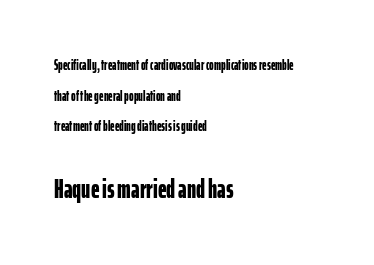
Q: Is the text bold? A: Yes.
Q: Is the text italic (slanted)? A: No, it is upright.
Q: Is the text underlined? A: No.
Q: How is the paragraph aligned? A: Left-aligned.
Q: Is the spacing between letters normal or unusually wide? A: Normal.
Q: Is the spacing between lines tight, normal or loose? A: Loose.
Q: Which block of text is set in a larger size, the first (top) or the second (bottom)? A: The second (bottom) one.
